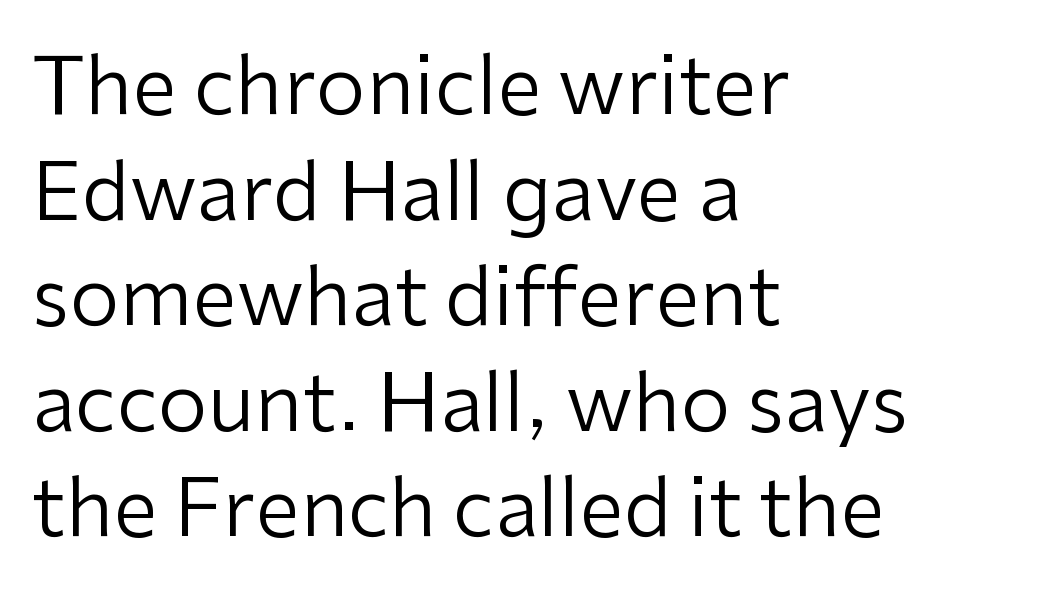
The image shows 80 px regular-weight sans-serif type, upright; set left-aligned, normal line spacing (1.32x), normal letter spacing, not underlined; low stroke contrast and a medium x-height.
